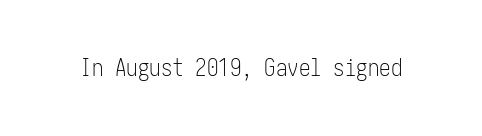
The image shows 23 px text type, upright; set normal letter spacing, not underlined.
